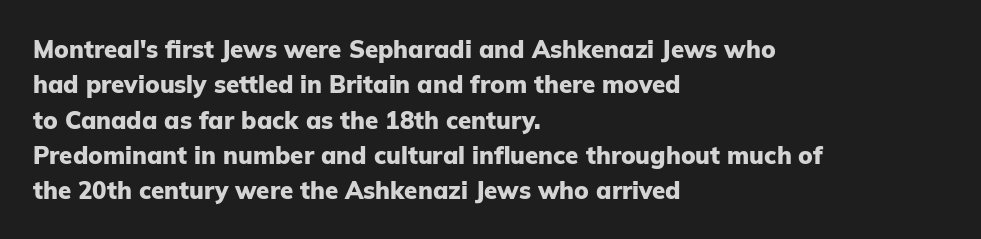
The image shows 24 px bold type, upright; set left-aligned, normal line spacing (1.47x), normal letter spacing, not underlined.
